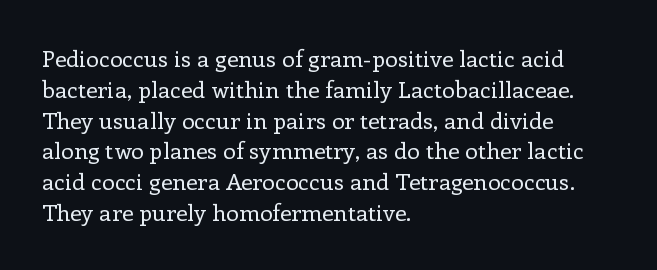
Q: Is the text bold? A: No.
Q: Is the text italic (slanted)? A: No, it is upright.
Q: Is the text underlined? A: No.
Q: How is the paragraph aligned? A: Left-aligned.
Q: Is the spacing between letters normal or unusually wide? A: Normal.
Q: Is the spacing between lines tight, normal or loose? A: Normal.
